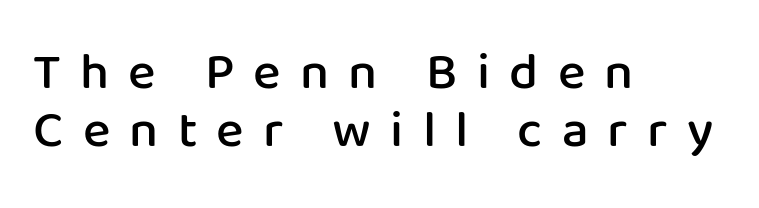
Typographically, this falls in the sans-serif category. The gap between lines stays unmarked. Tracking here is generous; glyphs stand well apart from one another. The line-height multiplier appears low, near solid setting. A typesetter would call this proportional, since set widths differ per character.
